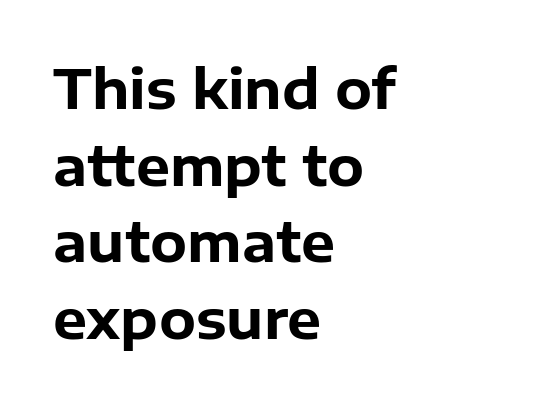
{"serif": "no", "italic": "no", "bold": "yes", "weight": "bold", "width": "normal", "stroke_contrast": "low", "x_height": "medium", "monospaced": "no", "underline": "no", "align": "left", "line_spacing": "normal", "line_spacing_ratio": 1.42, "letter_spacing": "normal", "letter_spacing_em": 0.0, "glyph_px": 54}
